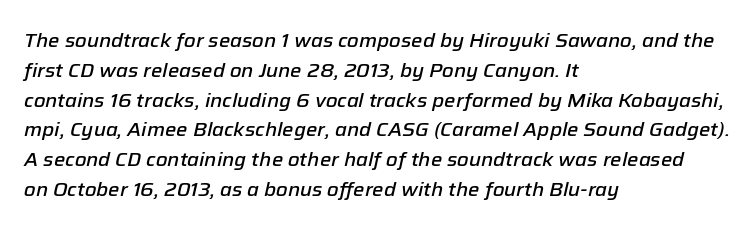
The image shows 20 px text type, italic (leaning right); set left-aligned, normal line spacing (1.49x), normal letter spacing, not underlined.
